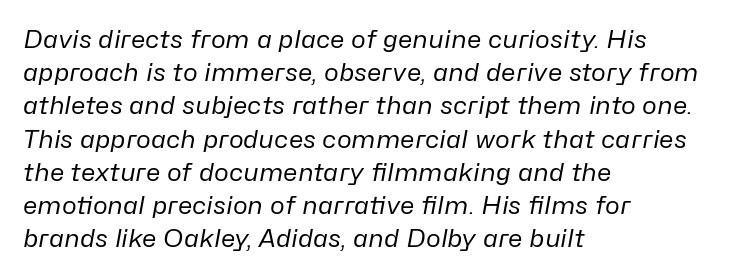
{"italic": "yes", "lean": "right", "slant_degrees": 10, "bold": "no", "underline": "no", "align": "left", "line_spacing": "normal", "line_spacing_ratio": 1.33, "letter_spacing": "normal", "letter_spacing_em": 0.0, "glyph_px": 25}
